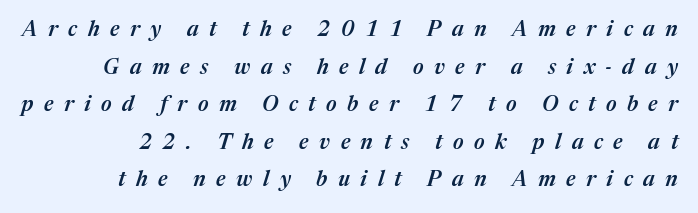
In terms of letterspacing, this is a distinctly airy, spread setting. Slanted lettering throughout. Any mark beneath the type? The region is blank. Notice the strokes are somewhat thickened but not fully heavy: this is a semibold.
